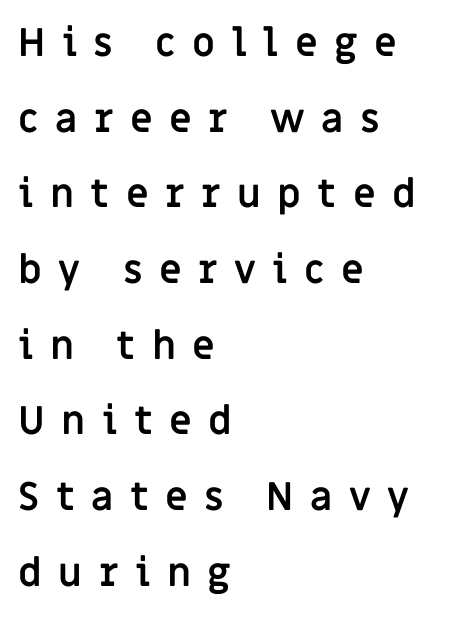
The image shows 39 px semibold sans-serif type, upright; set left-aligned, loose line spacing (1.94x), unusually wide letter spacing (+0.42 em), not underlined; low stroke contrast and a large x-height.
